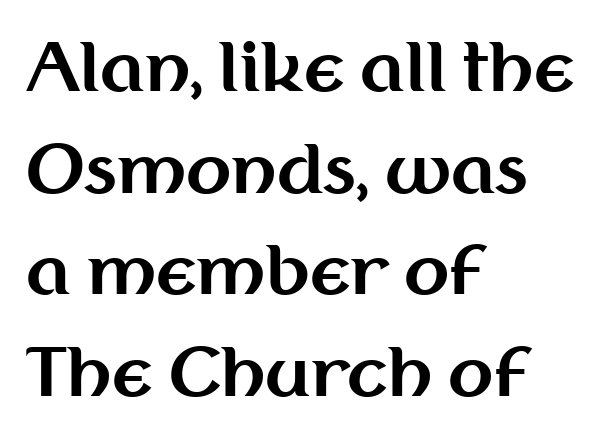
Q: Is the text bold? A: Yes.
Q: Is the text italic (slanted)? A: No, it is upright.
Q: Is the typeface a serif or a sans-serif typeface? A: Sans-serif.
Q: Is the text underlined? A: No.
Q: How is the paragraph aligned? A: Left-aligned.
Q: Is the spacing between letters normal or unusually wide? A: Normal.
Q: Is the spacing between lines tight, normal or loose? A: Normal.
Q: Width (condensed, normal, or wide)? A: Normal.
Q: Stroke contrast? A: Medium.
Q: x-height? A: Medium.
Q: Monospaced? A: No.
